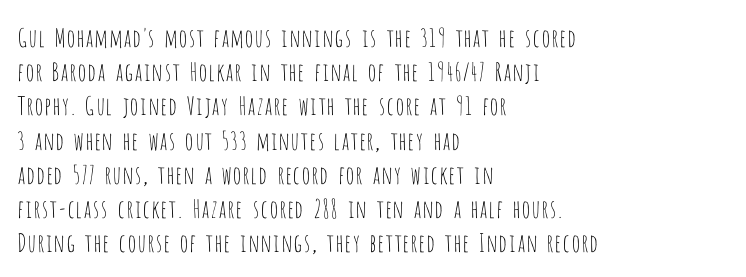
The image shows 25 px text type, upright; set left-aligned, normal line spacing (1.37x), normal letter spacing, not underlined.
